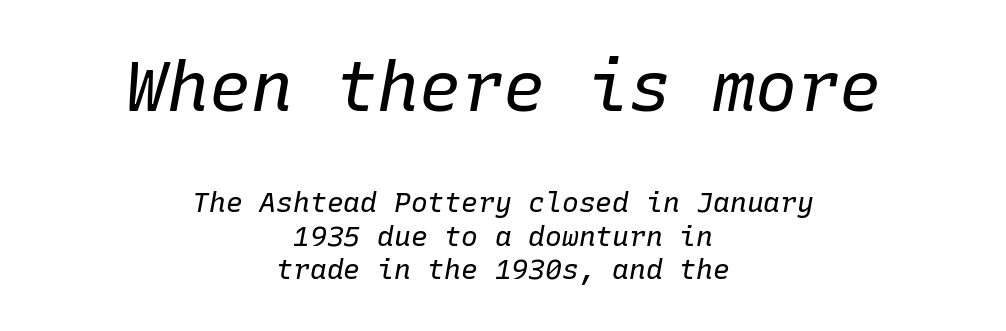
The image shows 70 px regular-weight type, italic (leaning right), monospaced; set centered, line spacing 1.21x, normal letter spacing, not underlined; the first (top) block is 2.5x larger; low stroke contrast and a medium x-height.
